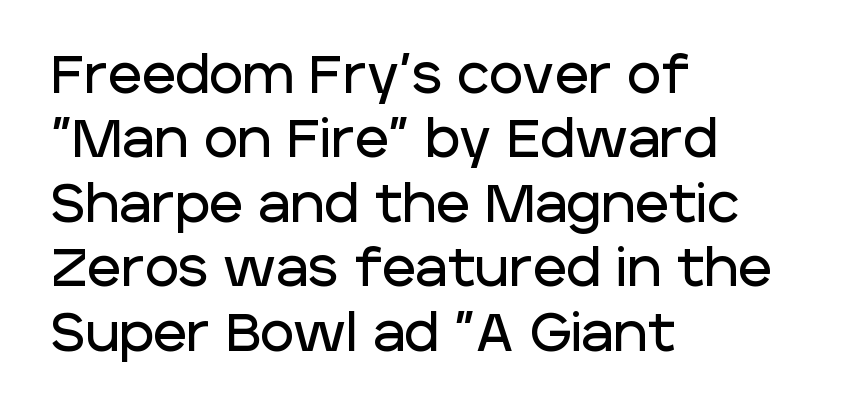
Q: Is the text italic (slanted)? A: No, it is upright.
Q: Is the typeface a serif or a sans-serif typeface? A: Sans-serif.
Q: Is the text underlined? A: No.
Q: How is the paragraph aligned? A: Left-aligned.
Q: Is the spacing between letters normal or unusually wide? A: Normal.
Q: Width (condensed, normal, or wide)? A: Normal.
Q: Stroke contrast? A: Low.
Q: x-height? A: Large.
Q: Monospaced? A: No.
